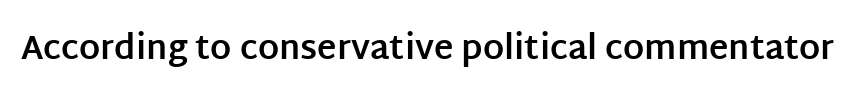
{"serif": "no", "italic": "no", "bold": "yes", "weight": "bold", "width": "normal", "stroke_contrast": "low", "x_height": "large", "monospaced": "no", "underline": "no", "letter_spacing": "normal", "letter_spacing_em": 0.0, "glyph_px": 33}
